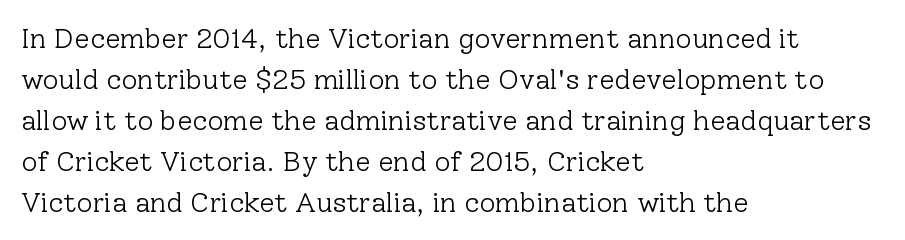
{"serif": "yes", "italic": "no", "bold": "no", "weight": "light", "width": "normal", "stroke_contrast": "low", "x_height": "medium", "monospaced": "no", "underline": "no", "align": "left", "line_spacing": "normal", "line_spacing_ratio": 1.46, "letter_spacing": "normal", "letter_spacing_em": 0.0, "glyph_px": 28}
